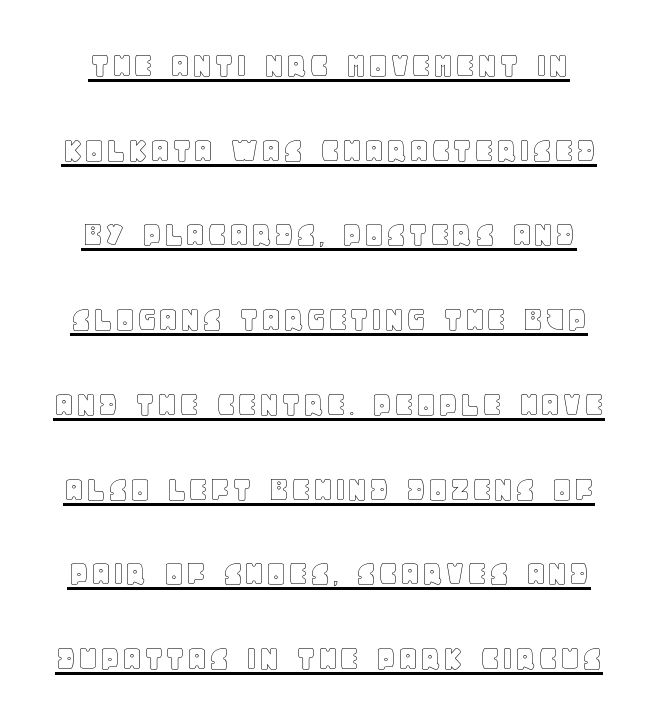
{"italic": "no", "width": "normal", "x_height": "large", "monospaced": "no", "underline": "yes", "align": "center", "line_spacing": "loose", "line_spacing_ratio": 2.23, "letter_spacing": "normal", "letter_spacing_em": 0.0, "glyph_px": 38}
